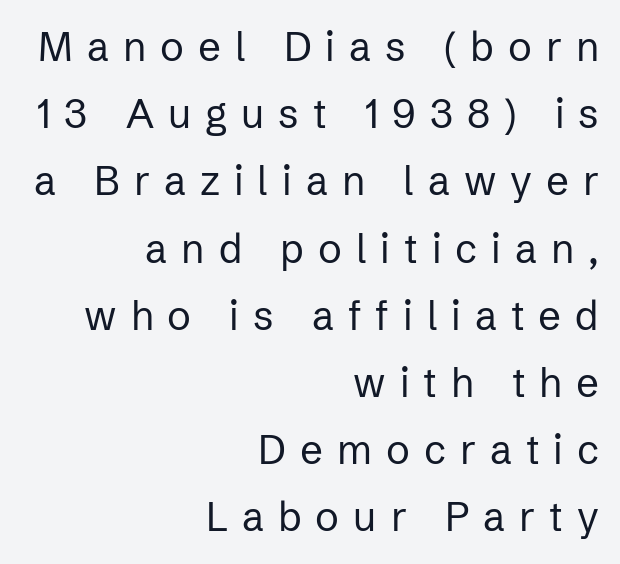
The image shows 40 px regular-weight sans-serif type, upright; set right-aligned, normal line spacing (1.68x), unusually wide letter spacing (+0.35 em), not underlined; low stroke contrast and a medium x-height.
